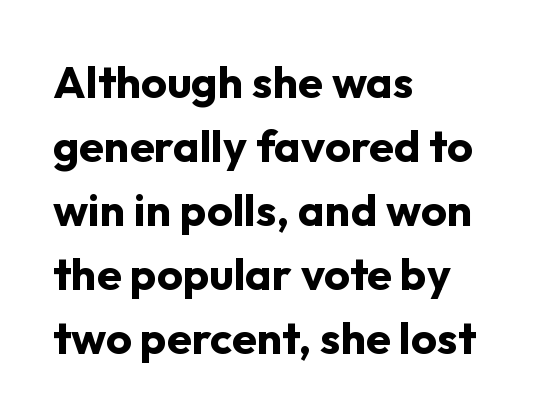
Does the copy run flush right? No — it runs flush left. Underlining? Definitely not there. Is the type bold? Yes — the strokes are clearly thick and heavy. Look at the tracking — it's just the regular setting, nothing added. Posture: straight, roman, zero tilt.
